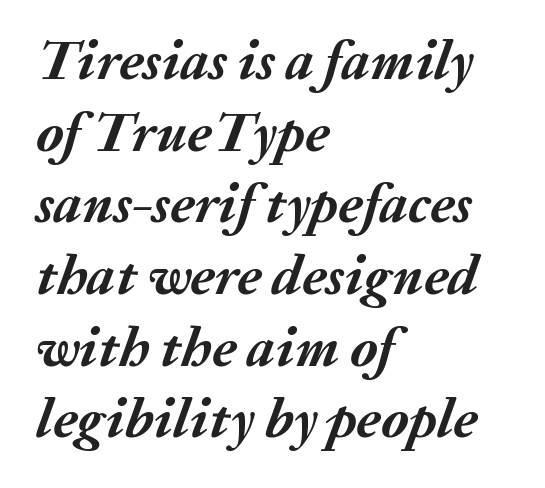
The image shows 56 px semibold type, italic (leaning right); set left-aligned, normal line spacing (1.28x), normal letter spacing, not underlined; medium stroke contrast and a medium x-height.
